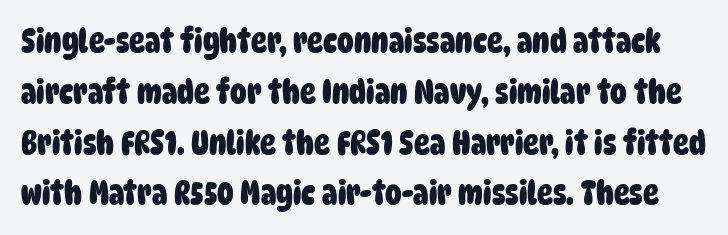
Q: Is the text bold? A: Yes.
Q: Is the typeface a serif or a sans-serif typeface? A: Sans-serif.
Q: Is the text underlined? A: No.
Q: Is the spacing between letters normal or unusually wide? A: Normal.
Q: Is the spacing between lines tight, normal or loose? A: Normal.
Q: Width (condensed, normal, or wide)? A: Condensed.
Q: Stroke contrast? A: Low.
Q: x-height? A: Large.
Q: Monospaced? A: No.
